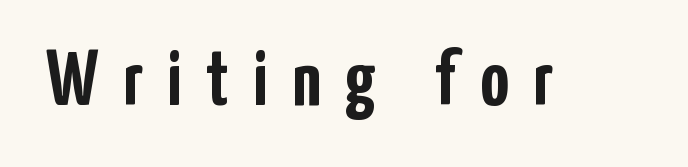
Q: Is the text bold? A: Yes.
Q: Is the text italic (slanted)? A: No, it is upright.
Q: Is the typeface a serif or a sans-serif typeface? A: Sans-serif.
Q: Is the text underlined? A: No.
Q: Is the spacing between letters normal or unusually wide? A: Unusually wide.
Q: Width (condensed, normal, or wide)? A: Condensed.
Q: Stroke contrast? A: Low.
Q: x-height? A: Medium.
Q: Monospaced? A: No.
